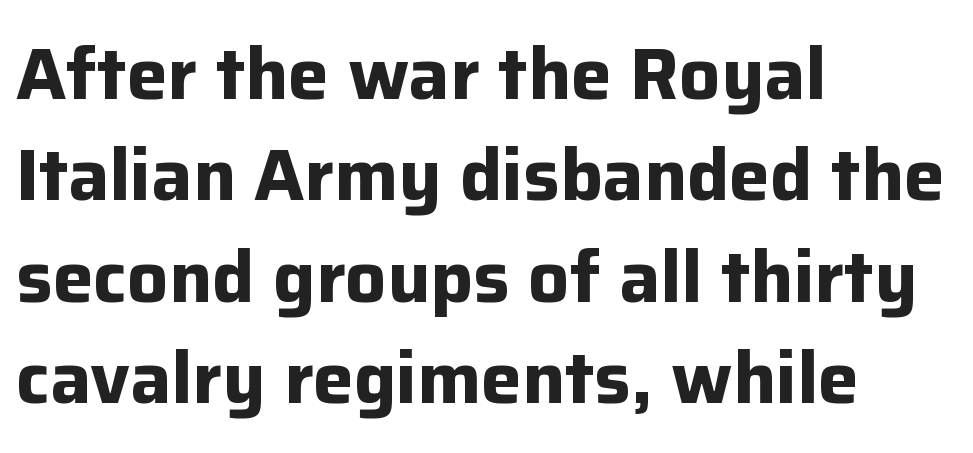
The image shows 73 px bold sans-serif type, upright; set left-aligned, normal line spacing (1.39x), normal letter spacing, not underlined; low stroke contrast and a medium x-height.
